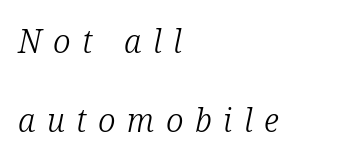
Q: Is the text bold? A: No.
Q: Is the text italic (slanted)? A: Yes, it leans right by about 12 degrees.
Q: Is the typeface a serif or a sans-serif typeface? A: Serif.
Q: Is the text underlined? A: No.
Q: How is the paragraph aligned? A: Left-aligned.
Q: Is the spacing between letters normal or unusually wide? A: Unusually wide.
Q: Is the spacing between lines tight, normal or loose? A: Loose.
Q: Width (condensed, normal, or wide)? A: Normal.
Q: Stroke contrast? A: Low.
Q: x-height? A: Medium.
Q: Monospaced? A: No.
